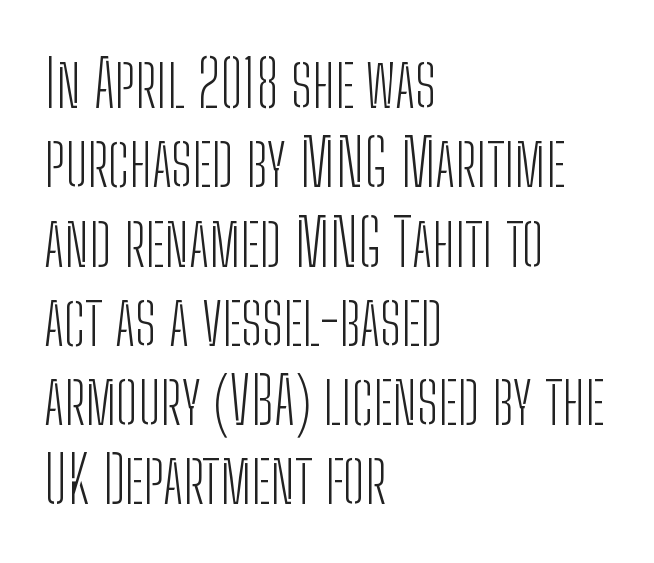
This is the regular roman posture of the typeface. Nope, no serifs anywhere on these letters. The letters advance in unequal steps, a hallmark of proportional type. The paragraph has a hard left edge and a soft right edge. This rendering leaves character spacing at its baseline value. Words float on clear page, feet unadorned.
